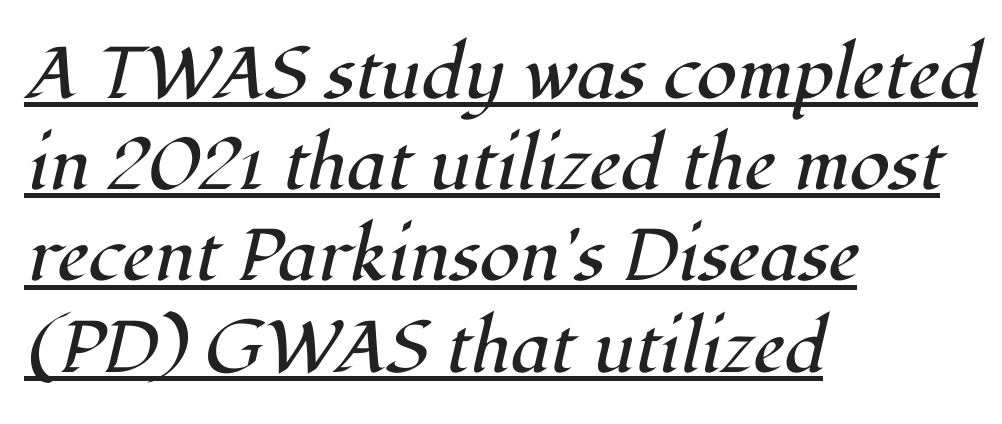
The image shows 73 px regular-weight serif type, italic (leaning right); set left-aligned, normal line spacing (1.25x), normal letter spacing, underlined; high stroke contrast and a medium x-height.
